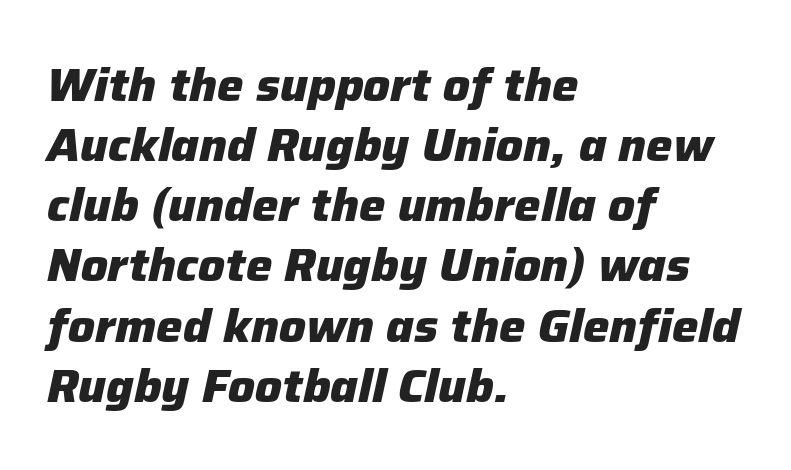
{"italic": "yes", "lean": "right", "slant_degrees": 12, "bold": "yes", "weight": "heavy", "width": "normal", "stroke_contrast": "low", "x_height": "medium", "monospaced": "no", "underline": "no", "align": "left", "line_spacing": "normal", "line_spacing_ratio": 1.28, "letter_spacing": "normal", "letter_spacing_em": 0.0, "glyph_px": 47}
